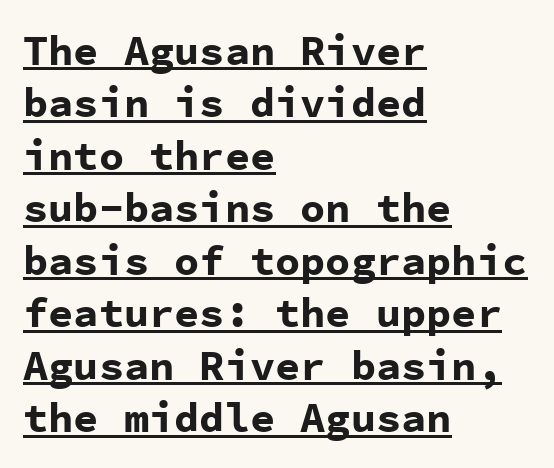
{"serif": "no", "italic": "no", "bold": "yes", "weight": "bold", "width": "normal", "stroke_contrast": "low", "x_height": "medium", "monospaced": "yes", "underline": "yes", "align": "left", "line_spacing": "normal", "line_spacing_ratio": 1.25, "letter_spacing": "normal", "letter_spacing_em": 0.0, "glyph_px": 42}
